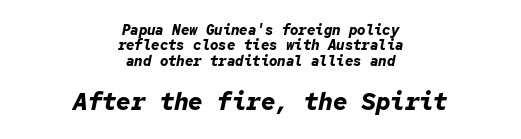
The typography opts for an oblique posture over an upright one. In this sample the second text group is rendered at the bigger scale. Check the space under the baseline: it is left empty. This sample trades vertical openness for compactness between lines. I'd describe the lettering as bold — thick and assertive.
